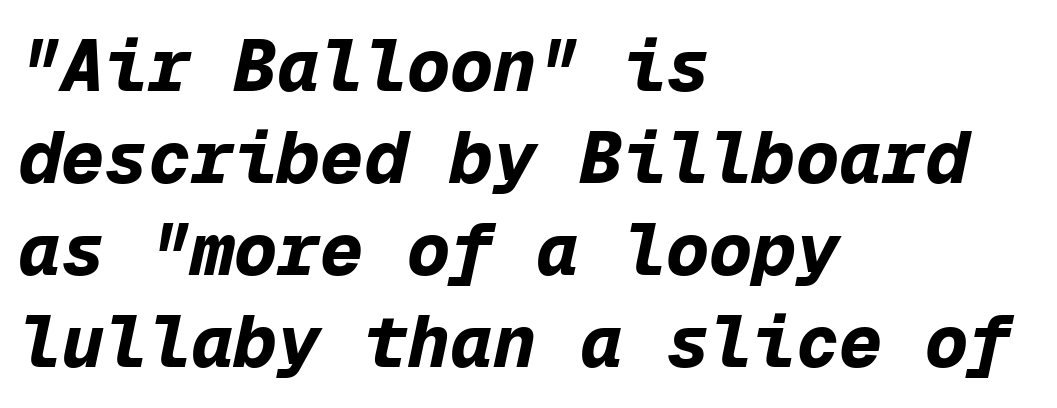
Q: Is the text bold? A: Yes.
Q: Is the text italic (slanted)? A: Yes, it leans right by about 12 degrees.
Q: Is the text underlined? A: No.
Q: How is the paragraph aligned? A: Left-aligned.
Q: Is the spacing between letters normal or unusually wide? A: Normal.
Q: Is the spacing between lines tight, normal or loose? A: Normal.
Q: Width (condensed, normal, or wide)? A: Normal.
Q: Stroke contrast? A: Low.
Q: x-height? A: Medium.
Q: Monospaced? A: Yes.
